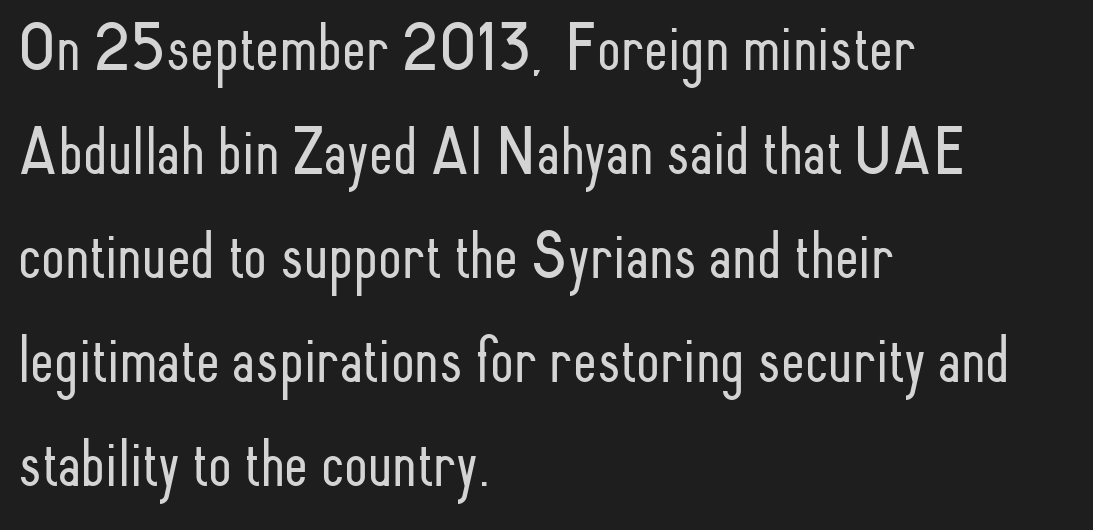
The passage shown is typed in a proportional face where columns would drift. Type without underlining. I'd call this a sans setting — the letters go barefoot. These lines were composed using upright roman letters.
